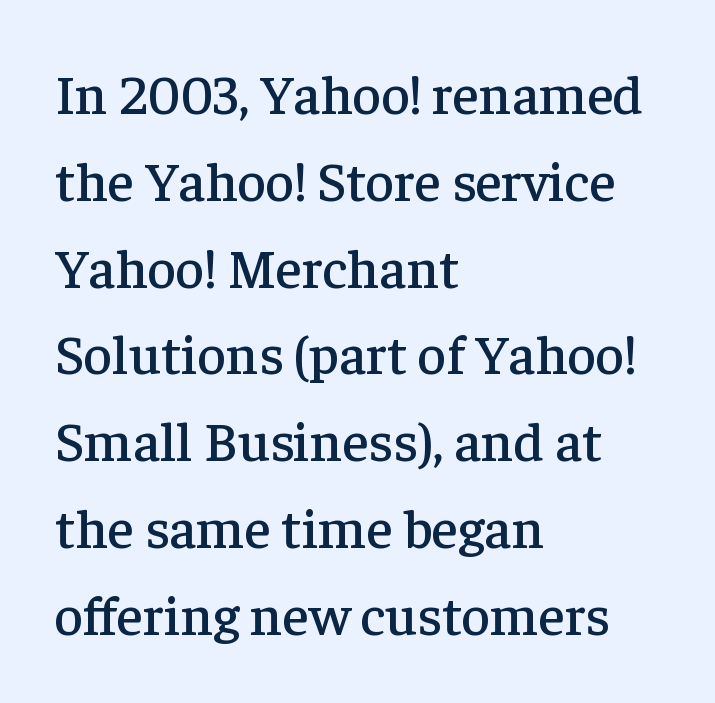
Letter spacing: default. The rows are spaced the way most documents space them. The zone under the glyphs is completely vacant. Spacing verdict: proportional, widths tailored to each character. The typesetter chose a ragged-right arrangement here.
